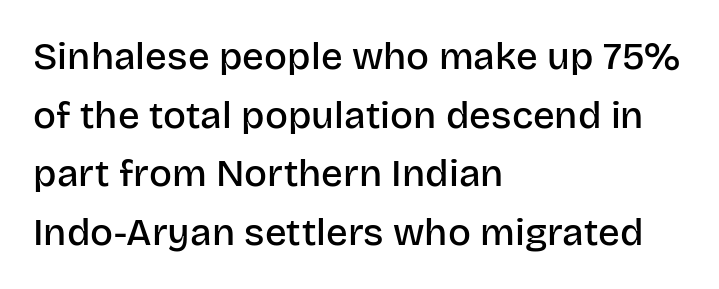
{"serif": "no", "italic": "no", "bold": "semi", "weight": "semibold", "width": "normal", "stroke_contrast": "low", "x_height": "large", "monospaced": "no", "underline": "no", "align": "left", "line_spacing": "normal", "line_spacing_ratio": 1.54, "letter_spacing": "normal", "letter_spacing_em": 0.0, "glyph_px": 38}
